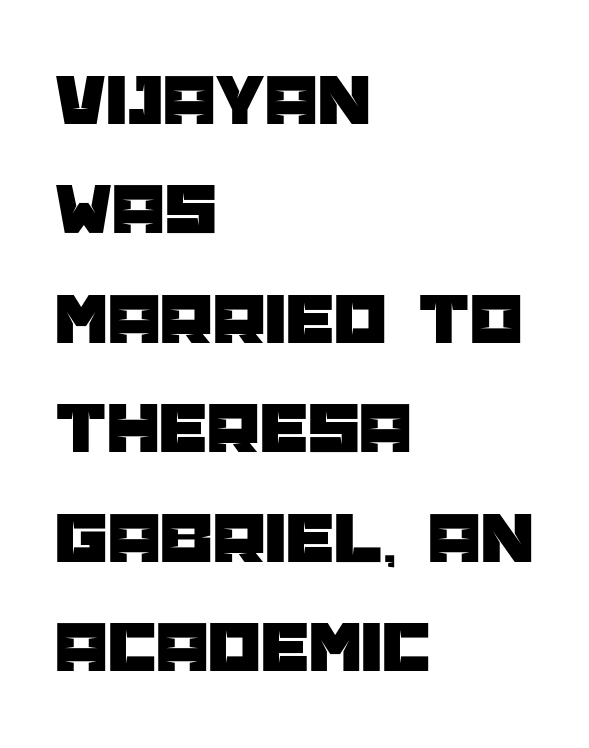
These lines keep a tight, regular rhythm from letter to letter. The text was rendered using a sans face with plain stroke endings. Ordinary non-slanted type is in use. How would I describe the line gaps? Plain and ordinary.
